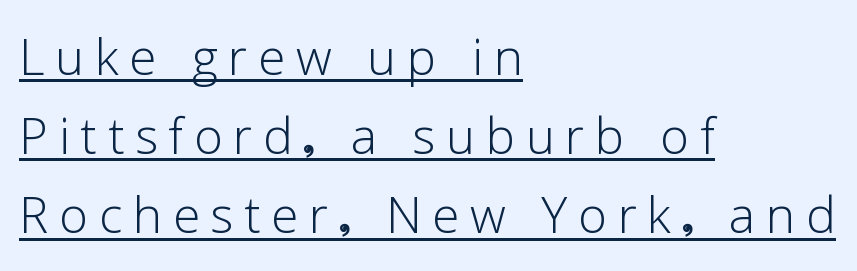
The image shows 66 px light sans-serif type, upright; set left-aligned, line spacing 1.2x, underlined; low stroke contrast and a medium x-height.
